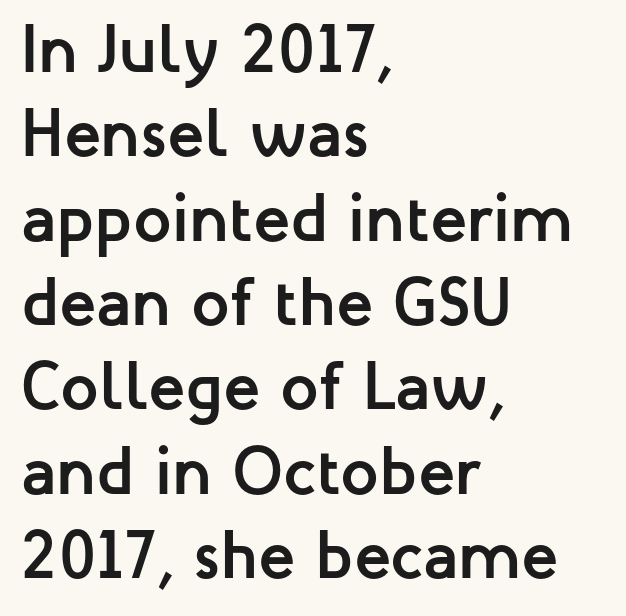
{"serif": "no", "italic": "no", "bold": "yes", "weight": "semibold", "width": "normal", "stroke_contrast": "low", "x_height": "medium", "monospaced": "no", "underline": "no", "align": "left", "line_spacing_ratio": 1.24, "letter_spacing": "normal", "letter_spacing_em": 0.0, "glyph_px": 68}
